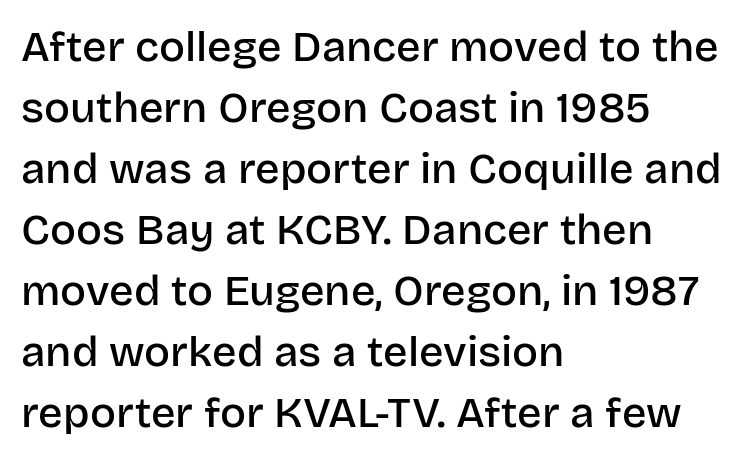
{"serif": "no", "italic": "no", "bold": "semi", "weight": "semibold", "width": "normal", "stroke_contrast": "low", "x_height": "large", "monospaced": "no", "underline": "no", "align": "left", "line_spacing": "normal", "line_spacing_ratio": 1.42, "letter_spacing": "normal", "letter_spacing_em": 0.0, "glyph_px": 43}
